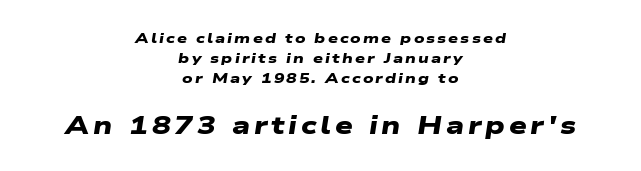
Q: Is the text bold? A: Yes.
Q: Is the text underlined? A: No.
Q: How is the paragraph aligned? A: Centered.
Q: Is the spacing between lines tight, normal or loose? A: Normal.
Q: Which block of text is set in a larger size, the first (top) or the second (bottom)? A: The second (bottom) one.
